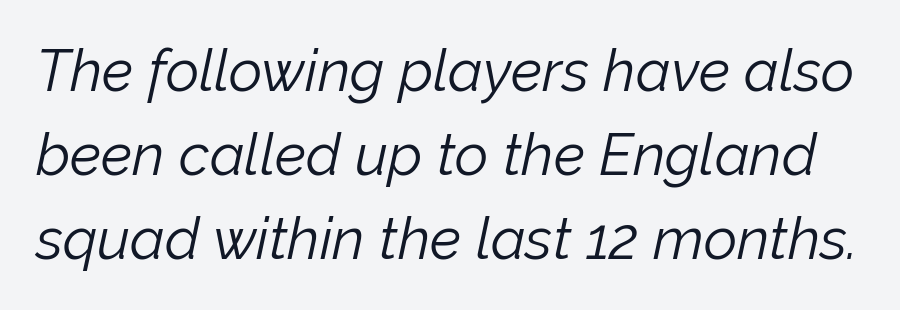
Looks like regular typesetting: each glyph gets only the width it needs. The text carries the slant typical of an italic or oblique font. Has an underline been added? It has not. Compared with typical body copy, the letter spacing here is the same. Honestly, the row spacing looks completely unremarkable.
